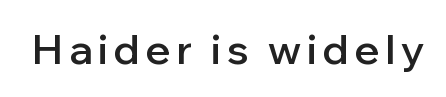
{"serif": "no", "italic": "no", "bold": "semi", "weight": "semibold", "width": "normal", "stroke_contrast": "low", "x_height": "medium", "monospaced": "no", "underline": "no", "glyph_px": 41}
